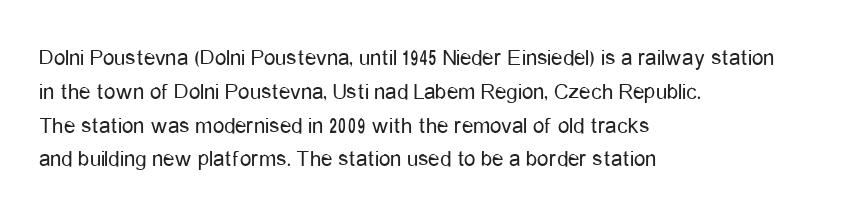
{"italic": "no", "bold": "no", "underline": "no", "align": "left", "line_spacing": "normal", "line_spacing_ratio": 1.47, "letter_spacing": "normal", "letter_spacing_em": 0.0, "glyph_px": 23}
